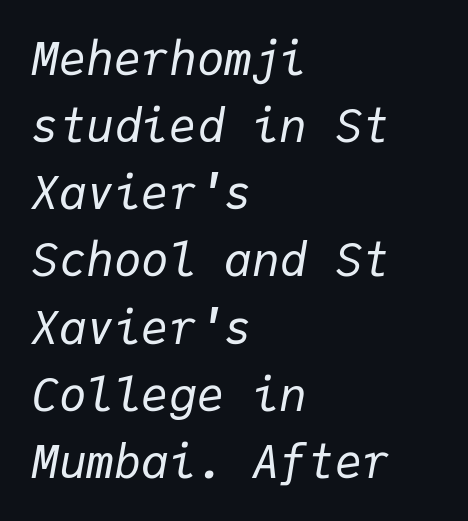
Q: Is the text bold? A: No.
Q: Is the text italic (slanted)? A: Yes, it leans right by about 9 degrees.
Q: Is the text underlined? A: No.
Q: How is the paragraph aligned? A: Left-aligned.
Q: Is the spacing between letters normal or unusually wide? A: Normal.
Q: Is the spacing between lines tight, normal or loose? A: Normal.
Q: Width (condensed, normal, or wide)? A: Normal.
Q: Stroke contrast? A: Low.
Q: x-height? A: Medium.
Q: Monospaced? A: Yes.
